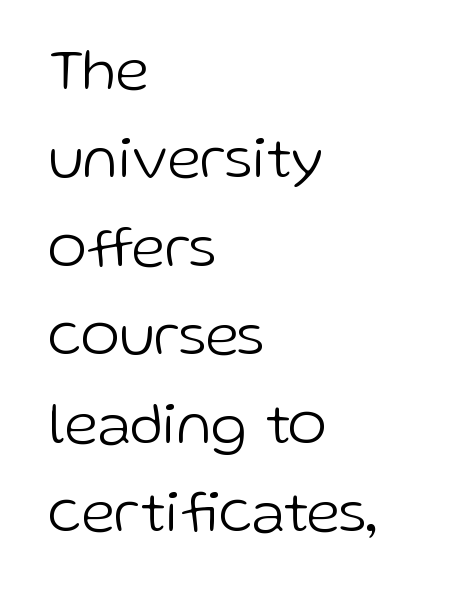
{"serif": "no", "italic": "no", "bold": "no", "weight": "light", "width": "normal", "stroke_contrast": "low", "x_height": "medium", "monospaced": "no", "underline": "no", "align": "left", "line_spacing": "normal", "line_spacing_ratio": 1.5, "letter_spacing": "normal", "letter_spacing_em": 0.0, "glyph_px": 59}
